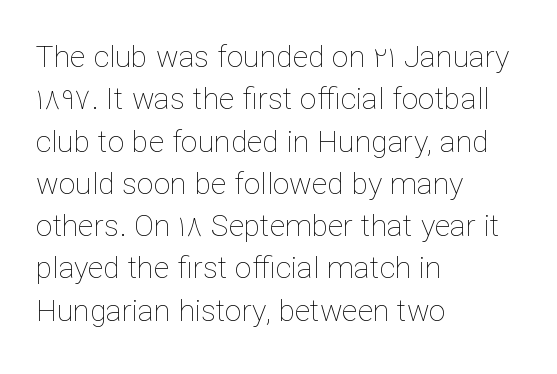
Q: Is the text bold? A: No.
Q: Is the text italic (slanted)? A: No, it is upright.
Q: Is the text underlined? A: No.
Q: How is the paragraph aligned? A: Left-aligned.
Q: Is the spacing between letters normal or unusually wide? A: Normal.
Q: Is the spacing between lines tight, normal or loose? A: Normal.
Q: Width (condensed, normal, or wide)? A: Normal.
Q: Stroke contrast? A: Low.
Q: x-height? A: Medium.
Q: Monospaced? A: No.
